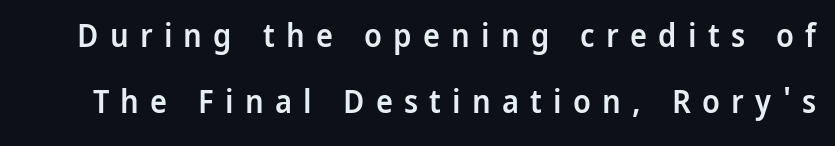
Q: Is the text bold? A: Semi-bold.
Q: Is the text italic (slanted)? A: No, it is upright.
Q: Is the typeface a serif or a sans-serif typeface? A: Sans-serif.
Q: Is the text underlined? A: No.
Q: Is the spacing between letters normal or unusually wide? A: Unusually wide.
Q: Is the spacing between lines tight, normal or loose? A: Loose.
Q: Width (condensed, normal, or wide)? A: Normal.
Q: Stroke contrast? A: Low.
Q: x-height? A: Medium.
Q: Monospaced? A: No.
